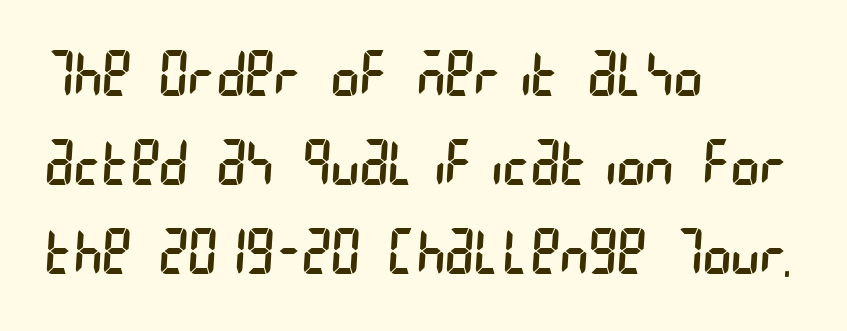
The image shows 61 px regular-weight, condensed sans-serif type; set left-aligned, normal line spacing (1.46x), normal letter spacing, not underlined; low stroke contrast and a large x-height.
